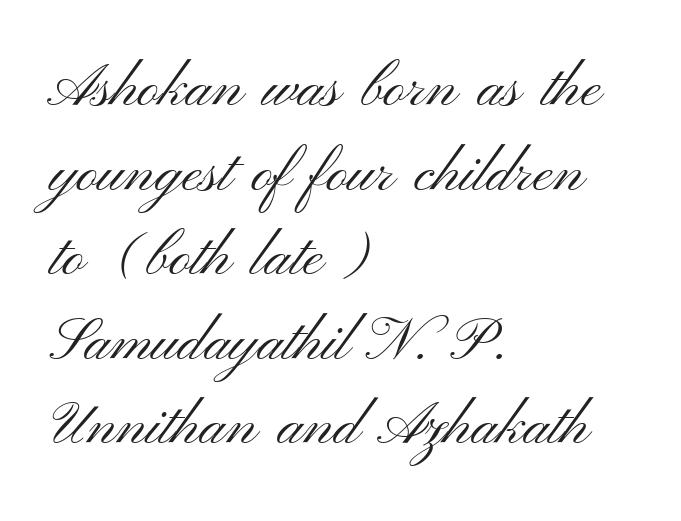
The image shows 60 px light, wide sans-serif type; set left-aligned, normal line spacing (1.41x), normal letter spacing, not underlined; medium stroke contrast and a small x-height.
